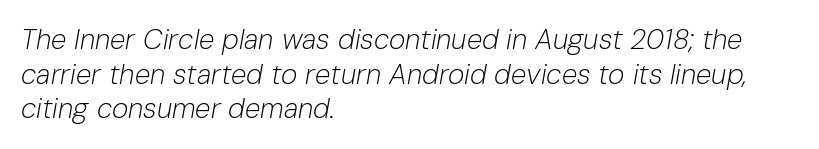
Standard letterfit; no display-style spreading of the glyphs. Characters are canted at an angle relative to the baseline's perpendicular. Spacing verdict: proportional, widths tailored to each character. Weight: in the light-to-regular range. Visually the block forms a straight wall on the left and a jagged coastline on the right.
